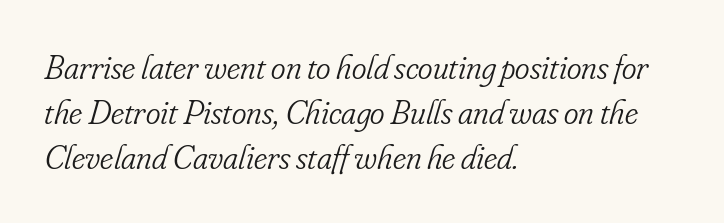
Q: Is the text bold? A: No.
Q: Is the text italic (slanted)? A: Yes, it leans right by about 16 degrees.
Q: Is the typeface a serif or a sans-serif typeface? A: Serif.
Q: Is the text underlined? A: No.
Q: How is the paragraph aligned? A: Left-aligned.
Q: Is the spacing between letters normal or unusually wide? A: Normal.
Q: Is the spacing between lines tight, normal or loose? A: Normal.
Q: Width (condensed, normal, or wide)? A: Condensed.
Q: Stroke contrast? A: Low.
Q: x-height? A: Small.
Q: Monospaced? A: No.
